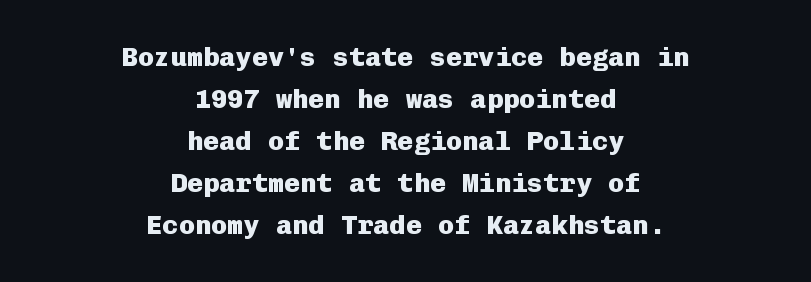
Both edges are ragged and mirror each other, which tells us the setting is centered. Only glyphs here, with clear space below each row. A typesetter would mark this as roman, not italic. Tracking value appears to be zero — textbook default spacing. A normal amount of white space separates one row of letters from the next. The characters look thick and weighty, a clear bold.
